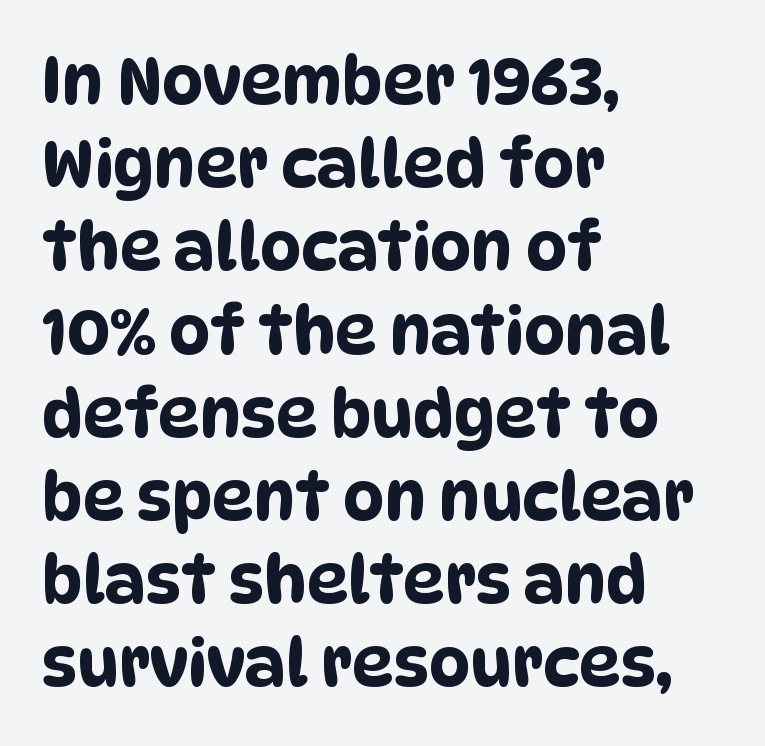
{"serif": "no", "width": "condensed", "stroke_contrast": "low", "x_height": "large", "monospaced": "no", "underline": "no", "align": "left", "line_spacing": "normal", "line_spacing_ratio": 1.28, "letter_spacing": "normal", "letter_spacing_em": 0.0, "glyph_px": 65}
